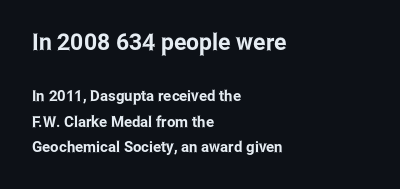
Visually the block forms a straight wall on the left and a jagged coastline on the right. The space between consecutive lines is moderate. Between one letter and the next there's only the usual sliver of space. No word sits above an underline. The rendering shrinks the type as you move from the upper chunk to the lower. The type sits square on the baseline with zero lean.
